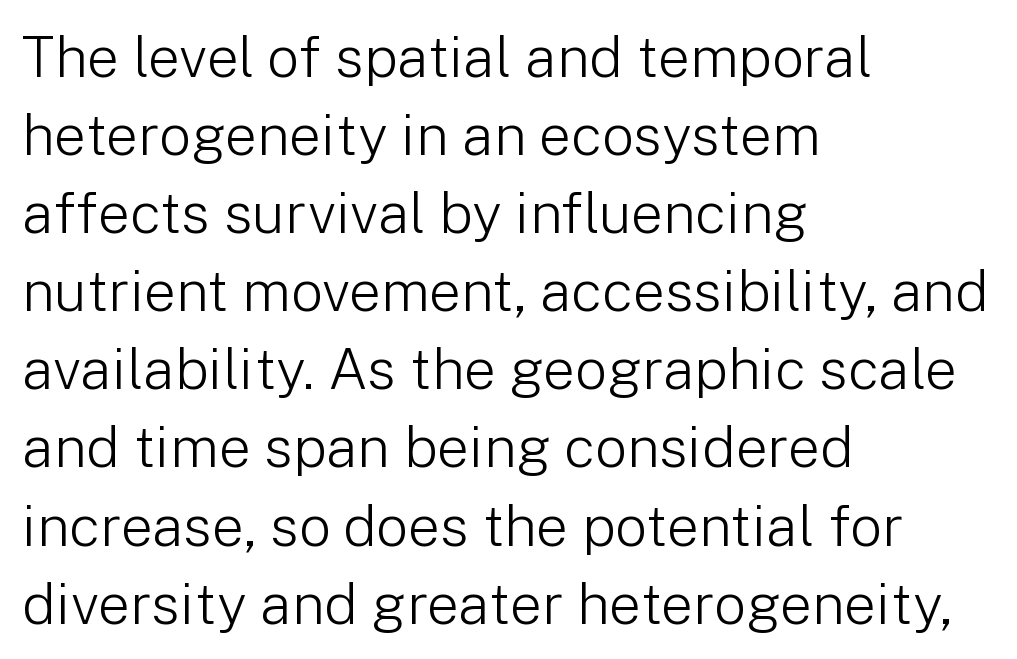
Q: Is the text bold? A: No.
Q: Is the text italic (slanted)? A: No, it is upright.
Q: Is the typeface a serif or a sans-serif typeface? A: Sans-serif.
Q: Is the text underlined? A: No.
Q: How is the paragraph aligned? A: Left-aligned.
Q: Is the spacing between letters normal or unusually wide? A: Normal.
Q: Is the spacing between lines tight, normal or loose? A: Normal.
Q: Width (condensed, normal, or wide)? A: Normal.
Q: Stroke contrast? A: Low.
Q: x-height? A: Medium.
Q: Monospaced? A: No.
